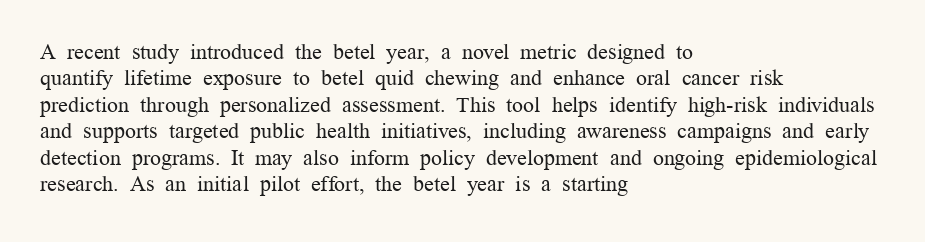
The image shows 22 px text type, upright; set left-aligned, line spacing 1.2x, normal letter spacing, not underlined.
